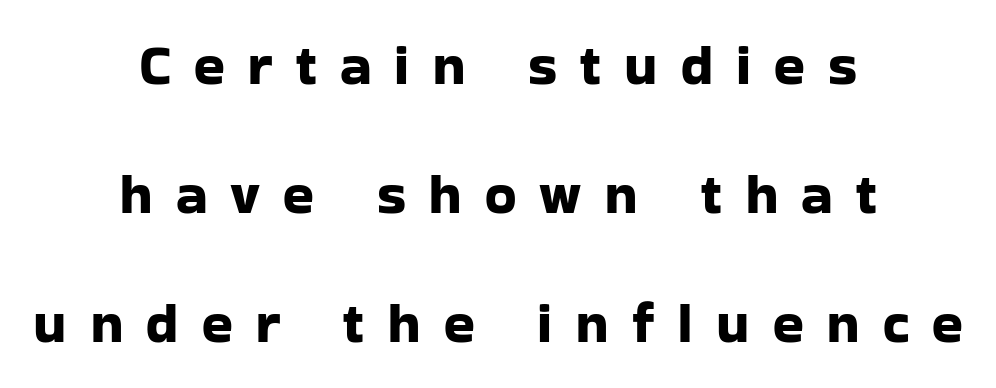
Q: Is the text italic (slanted)? A: No, it is upright.
Q: Is the typeface a serif or a sans-serif typeface? A: Sans-serif.
Q: Is the text underlined? A: No.
Q: How is the paragraph aligned? A: Centered.
Q: Is the spacing between letters normal or unusually wide? A: Unusually wide.
Q: Is the spacing between lines tight, normal or loose? A: Loose.
Q: Width (condensed, normal, or wide)? A: Normal.
Q: Stroke contrast? A: Low.
Q: x-height? A: Medium.
Q: Monospaced? A: No.
